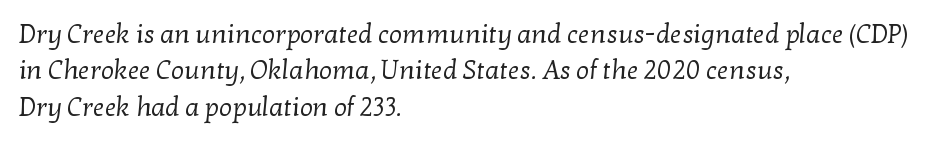
Each line starts at the same left margin while the right side varies. Regarding leading, the lines here are spaced in the standard way. No chunkiness to these letters — they're not bold. The face used here is rendered with its standard letterfit.
